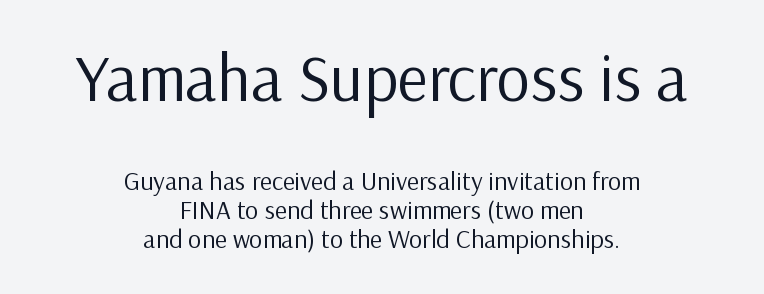
Q: Is the text bold? A: No.
Q: Is the text italic (slanted)? A: No, it is upright.
Q: Is the typeface a serif or a sans-serif typeface? A: Sans-serif.
Q: Is the text underlined? A: No.
Q: How is the paragraph aligned? A: Centered.
Q: Is the spacing between letters normal or unusually wide? A: Normal.
Q: Is the spacing between lines tight, normal or loose? A: Tight.
Q: Which block of text is set in a larger size, the first (top) or the second (bottom)? A: The first (top) one.
Q: Width (condensed, normal, or wide)? A: Normal.
Q: Stroke contrast? A: Low.
Q: x-height? A: Medium.
Q: Monospaced? A: No.
